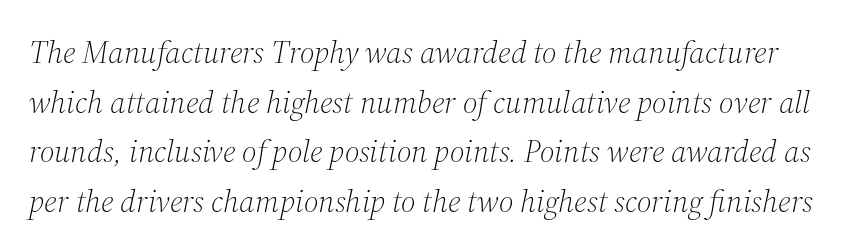
{"serif": "yes", "italic": "yes", "lean": "right", "slant_degrees": 12, "bold": "no", "weight": "light", "width": "normal", "stroke_contrast": "medium", "x_height": "medium", "monospaced": "no", "underline": "no", "line_spacing": "normal", "line_spacing_ratio": 1.55, "letter_spacing": "normal", "letter_spacing_em": 0.0, "glyph_px": 32}
